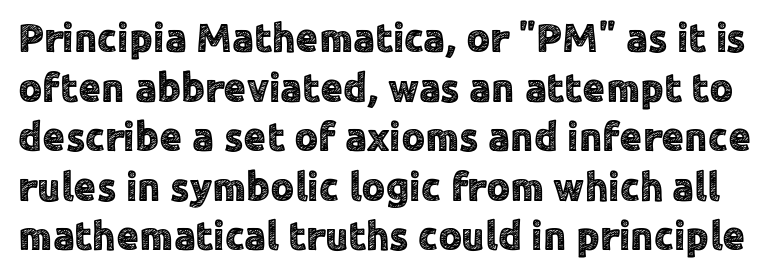
Q: Is the text italic (slanted)? A: No, it is upright.
Q: Is the typeface a serif or a sans-serif typeface? A: Sans-serif.
Q: Is the text underlined? A: No.
Q: Is the spacing between letters normal or unusually wide? A: Normal.
Q: Width (condensed, normal, or wide)? A: Normal.
Q: x-height? A: Medium.
Q: Monospaced? A: No.
